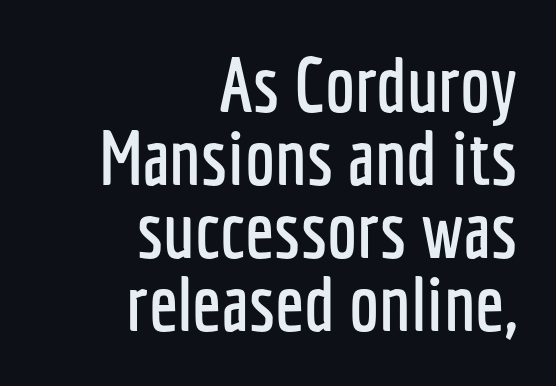
The typeface chosen for these lines omits serifs. Spacing verdict: proportional, widths tailored to each character. The strip under each line holds only bare page. Is the letter spacing exaggerated? No — it looks like the ordinary default. Do the letters lean? They stand straight. The passage shown stacks its lines with hardly any gap.
